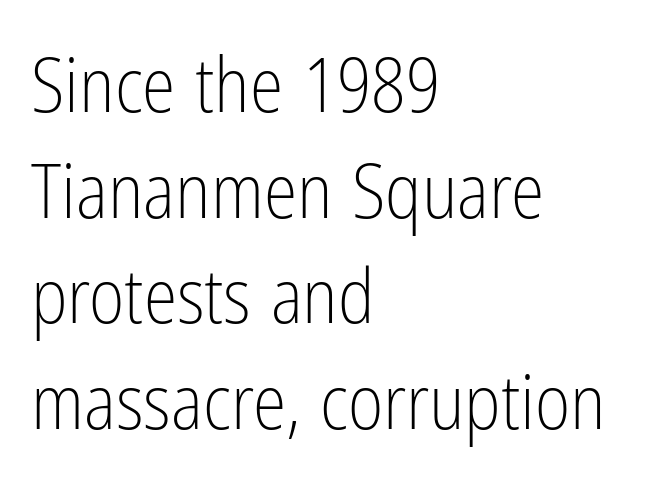
{"serif": "no", "italic": "no", "bold": "no", "weight": "light", "width": "condensed", "stroke_contrast": "low", "x_height": "medium", "monospaced": "no", "underline": "no", "align": "left", "line_spacing": "normal", "line_spacing_ratio": 1.39, "letter_spacing": "normal", "letter_spacing_em": 0.0, "glyph_px": 76}
